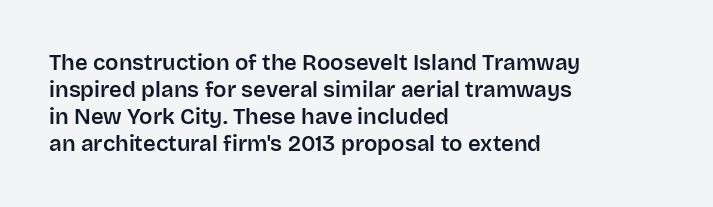
The image shows 22 px text type, upright; set left-aligned, line spacing 1.23x, normal letter spacing, not underlined.
